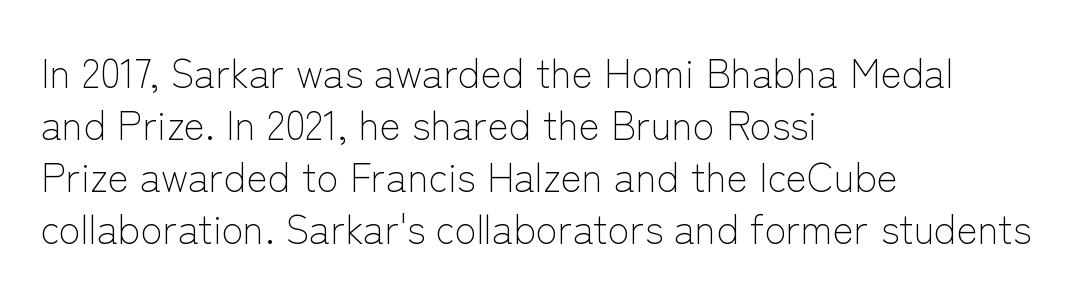
The image shows 40 px light sans-serif type, upright; set left-aligned, normal line spacing (1.3x), normal letter spacing, not underlined; low stroke contrast and a medium x-height.
